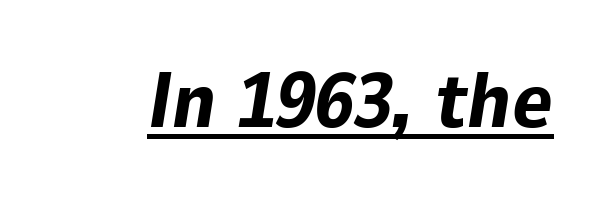
Do the characters align in a grid? No, the font is proportional. Each word holds together tightly as a unit, with standard inter-letter gaps. If you drew a line through each stem, it would be angled. The face used here appears with an underline applied.
